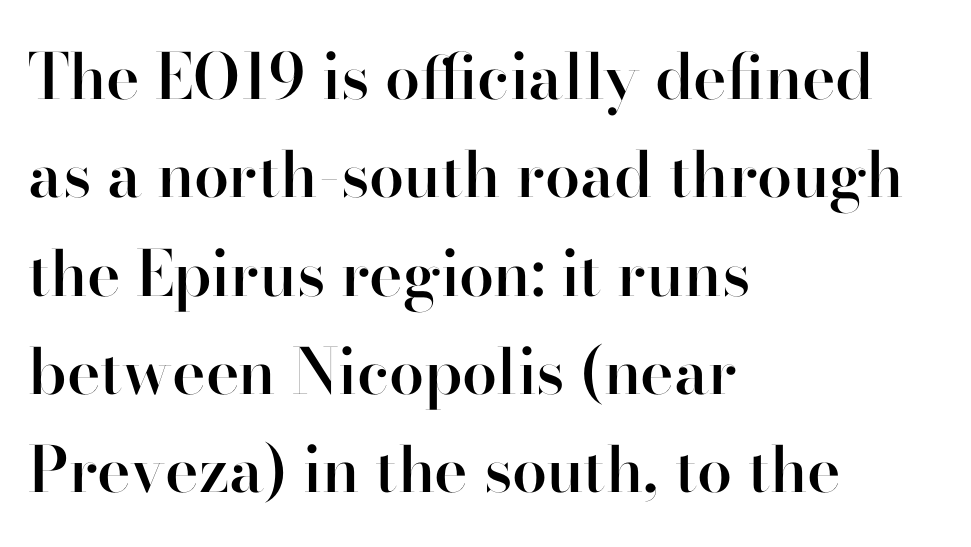
The paragraph shown leans on its left margin. Default kerning and tracking; the words read as compact shapes. This is the regular roman posture of the typeface. A typesetter would call this leading conventional body-copy spacing.
